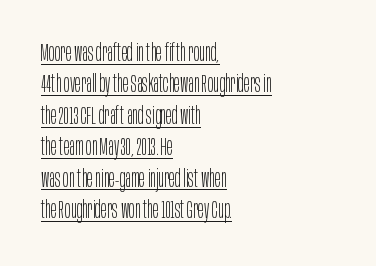
The image shows 24 px text type, upright; set left-aligned, normal line spacing (1.31x), normal letter spacing, underlined.
